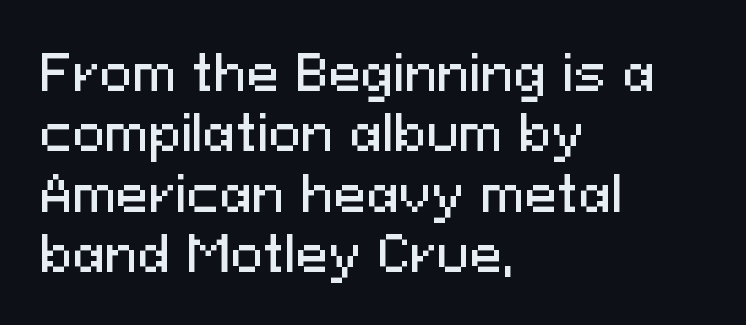
{"serif": "no", "italic": "no", "width": "normal", "stroke_contrast": "medium", "x_height": "medium", "monospaced": "no", "underline": "no", "align": "left", "line_spacing_ratio": 1.23, "letter_spacing": "normal", "letter_spacing_em": 0.0, "glyph_px": 49}
